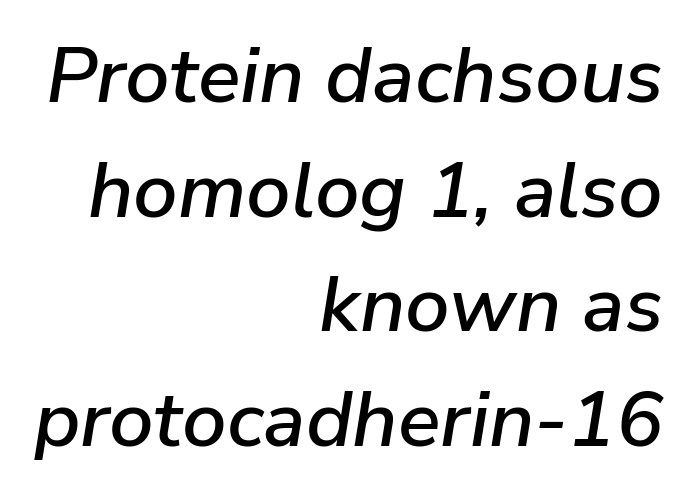
{"italic": "yes", "lean": "right", "slant_degrees": 9, "width": "normal", "stroke_contrast": "low", "x_height": "medium", "monospaced": "no", "underline": "no", "align": "right", "line_spacing": "normal", "line_spacing_ratio": 1.45, "letter_spacing": "normal", "letter_spacing_em": 0.0, "glyph_px": 79}
